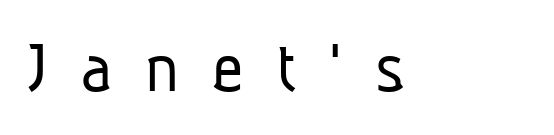
The image shows 77 px light, condensed sans-serif type; set unusually wide letter spacing (+0.43 em), not underlined; low stroke contrast and a medium x-height.
